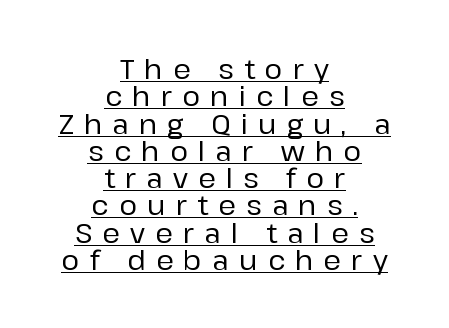
Q: Is the text italic (slanted)? A: No, it is upright.
Q: Is the text underlined? A: Yes.
Q: How is the paragraph aligned? A: Centered.
Q: Is the spacing between letters normal or unusually wide? A: Unusually wide.
Q: Is the spacing between lines tight, normal or loose? A: Tight.
